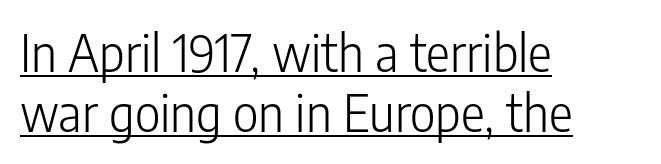
The image shows 50 px light, condensed sans-serif type, upright; set left-aligned, line spacing 1.21x, normal letter spacing, underlined; low stroke contrast and a medium x-height.
